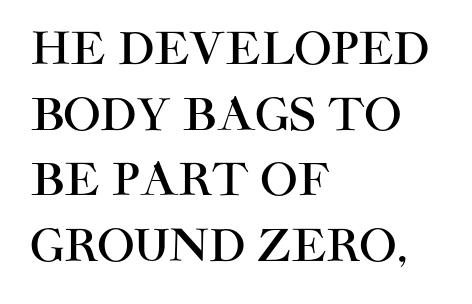
Q: Is the text italic (slanted)? A: No, it is upright.
Q: Is the typeface a serif or a sans-serif typeface? A: Sans-serif.
Q: Is the text underlined? A: No.
Q: How is the paragraph aligned? A: Left-aligned.
Q: Is the spacing between letters normal or unusually wide? A: Normal.
Q: Is the spacing between lines tight, normal or loose? A: Normal.
Q: Width (condensed, normal, or wide)? A: Normal.
Q: Stroke contrast? A: High.
Q: x-height? A: Large.
Q: Monospaced? A: No.
